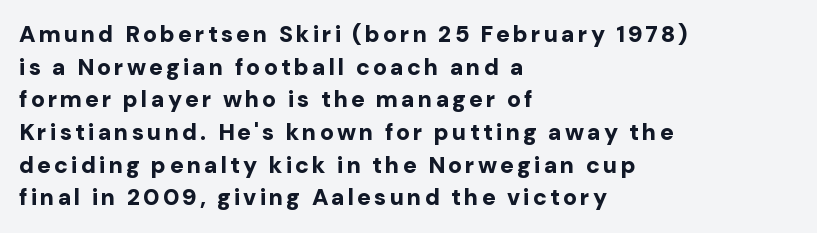
{"italic": "no", "bold": "yes", "underline": "no", "align": "left", "line_spacing": "normal", "line_spacing_ratio": 1.42, "glyph_px": 23}
